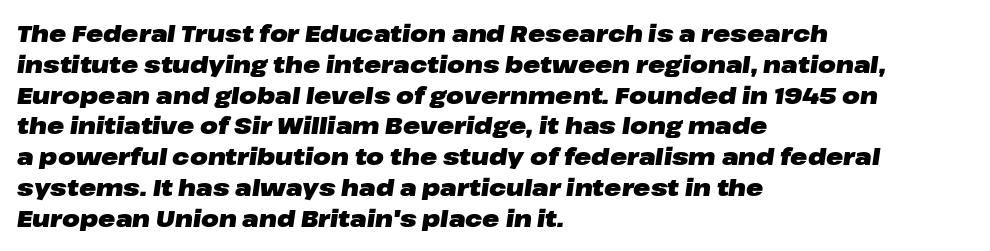
Between one letter and the next there's only the usual sliver of space. Vertically, the passage feels balanced, rows spaced as you'd expect. Descenders are the only things crossing below the line. Line beginnings align vertically; line endings do not. You can tell it's italic because the verticals aren't actually vertical. Summary of weight: heavy, a full bold.
